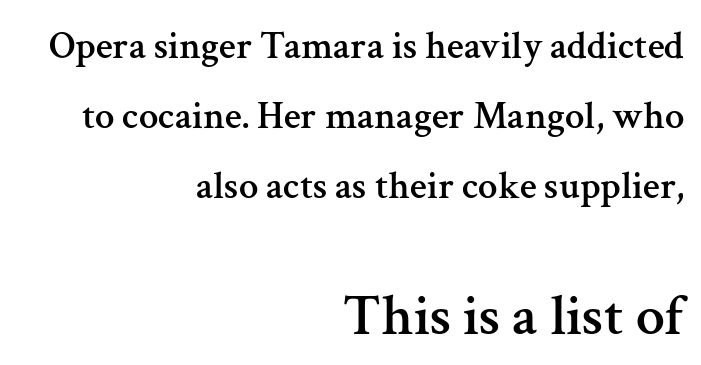
Q: Is the text italic (slanted)? A: No, it is upright.
Q: Is the typeface a serif or a sans-serif typeface? A: Serif.
Q: Is the text underlined? A: No.
Q: How is the paragraph aligned? A: Right-aligned.
Q: Is the spacing between letters normal or unusually wide? A: Normal.
Q: Which block of text is set in a larger size, the first (top) or the second (bottom)? A: The second (bottom) one.
Q: Width (condensed, normal, or wide)? A: Normal.
Q: Stroke contrast? A: Medium.
Q: x-height? A: Medium.
Q: Monospaced? A: No.
